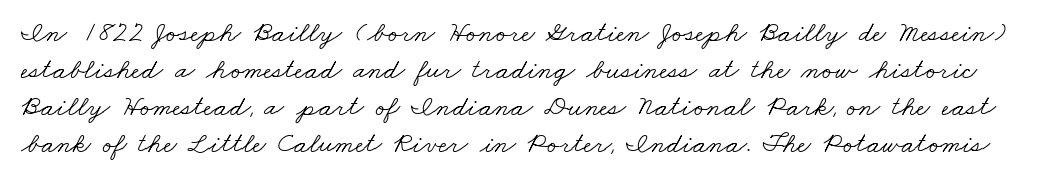
{"serif": "yes", "bold": "no", "weight": "light", "width": "wide", "stroke_contrast": "low", "x_height": "small", "monospaced": "no", "underline": "no", "line_spacing": "normal", "line_spacing_ratio": 1.28, "letter_spacing": "normal", "letter_spacing_em": 0.0, "glyph_px": 29}
